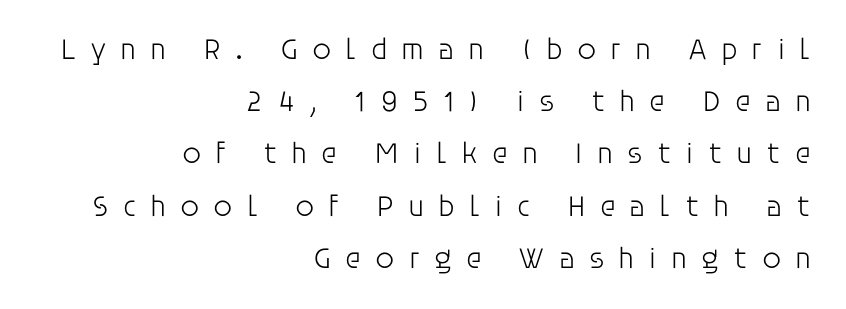
Underlining? Definitely not there. These lines are composed in type without serifs. Note the varied advance widths — an 'i' is clearly narrower than an 'm'. Where is the straight margin? On the right. The type is letterspaced generously, with wide tracking. The strokes are not fattened; the text isn't bold.
